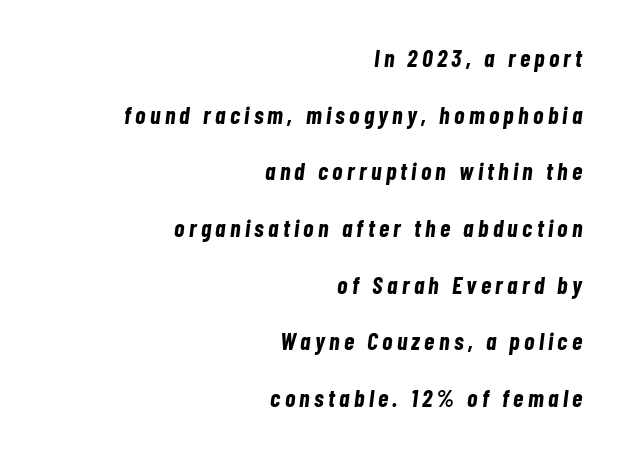
The image shows 24 px bold type, italic (leaning right); set right-aligned, loose line spacing (2.36x), not underlined.
